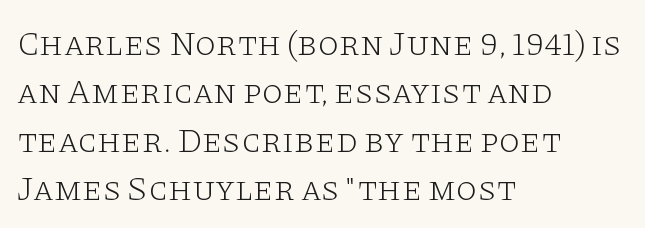
The image shows 34 px light, wide serif type, upright; set left-aligned, normal line spacing (1.42x), normal letter spacing, not underlined; low stroke contrast and a large x-height.
